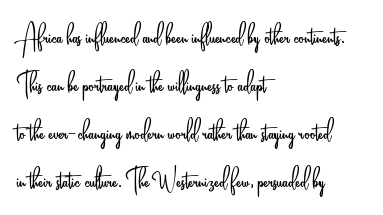
The image shows 34 px light, condensed sans-serif type; set left-aligned, normal line spacing (1.41x), normal letter spacing, not underlined; low stroke contrast and a small x-height.
